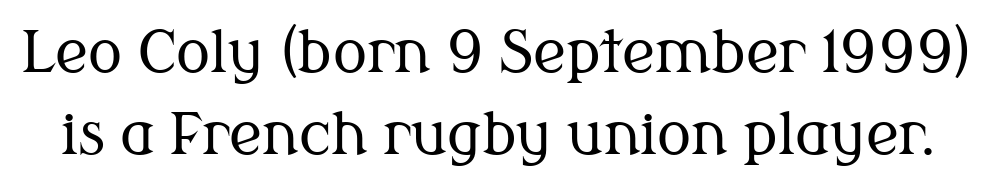
The image shows 57 px regular-weight serif type, upright; set normal line spacing (1.43x), normal letter spacing, not underlined; medium stroke contrast and a medium x-height.
